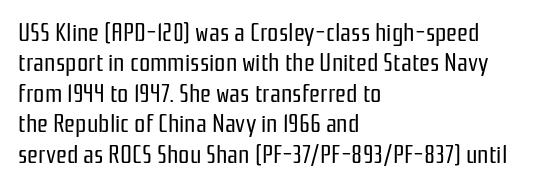
The image shows 25 px text type, upright; set left-aligned, line spacing 1.22x, normal letter spacing, not underlined.
